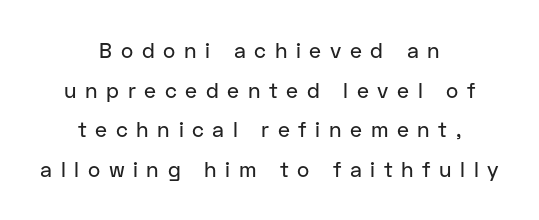
Q: Is the text italic (slanted)? A: No, it is upright.
Q: Is the text underlined? A: No.
Q: How is the paragraph aligned? A: Centered.
Q: Is the spacing between letters normal or unusually wide? A: Unusually wide.
